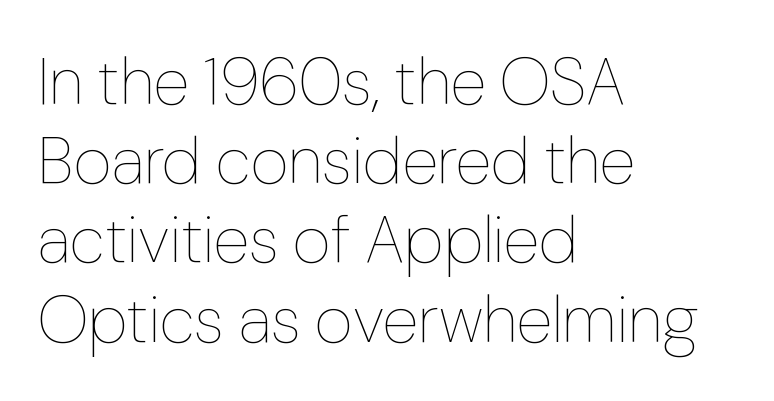
Proportional: the letters do not fall into vertical columns. Is there any slant? The stems are plumb. Beneath every word, the page is bare. The horizontal fit of the characters is conventional and even. The typeface has the unassuming heft of standard copy or less. The paragraph shown leans on its left margin.
